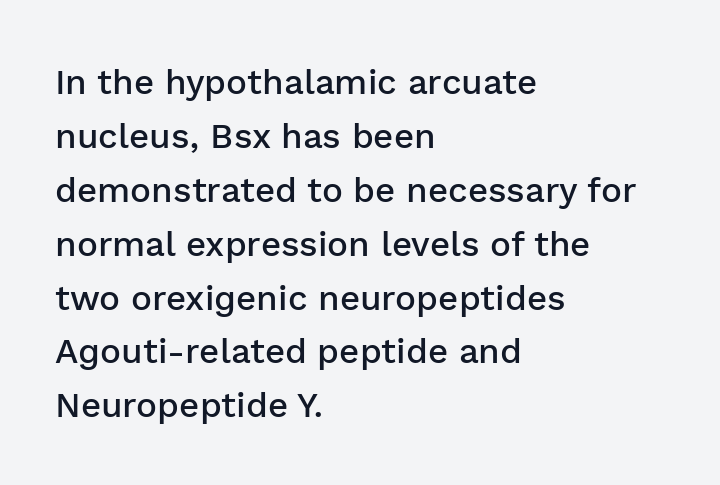
Glyph-to-glyph distance matches everyday printed text. Ascenders rise straight up at ninety degrees. Summary of vertical rhythm: regular, with standard interline spacing. Set as a demibold, roughly 600 on the weight scale. Character widths vary here, with narrow letters taking less room than wide ones. Nothing sits at the stroke ends, so this counts as sans-serif.
